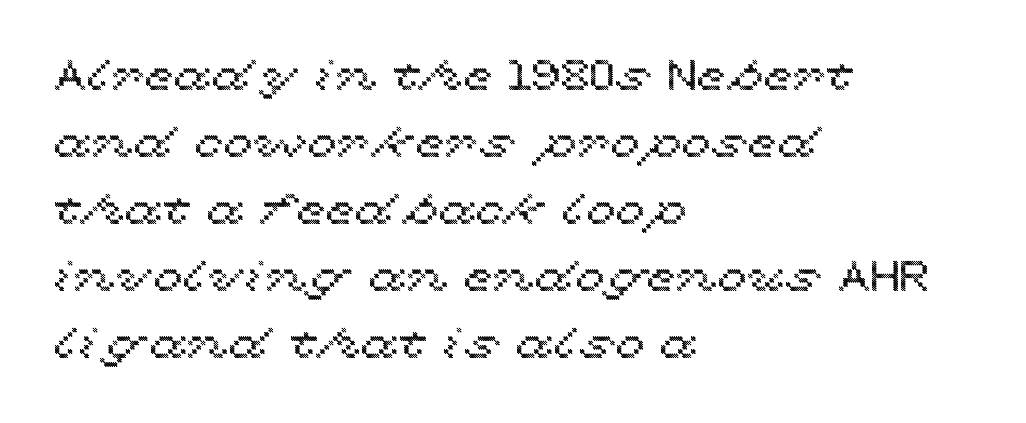
The image shows 43 px wide type; set left-aligned, normal line spacing (1.56x), normal letter spacing, not underlined; a medium x-height.
